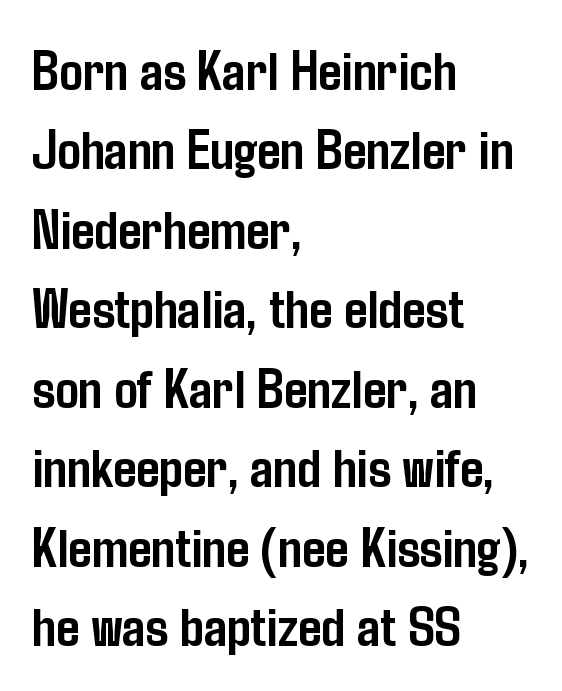
{"serif": "no", "italic": "no", "bold": "yes", "weight": "semibold", "width": "condensed", "stroke_contrast": "low", "x_height": "medium", "monospaced": "no", "underline": "no", "align": "left", "line_spacing": "normal", "line_spacing_ratio": 1.37, "letter_spacing": "normal", "letter_spacing_em": 0.0, "glyph_px": 58}
